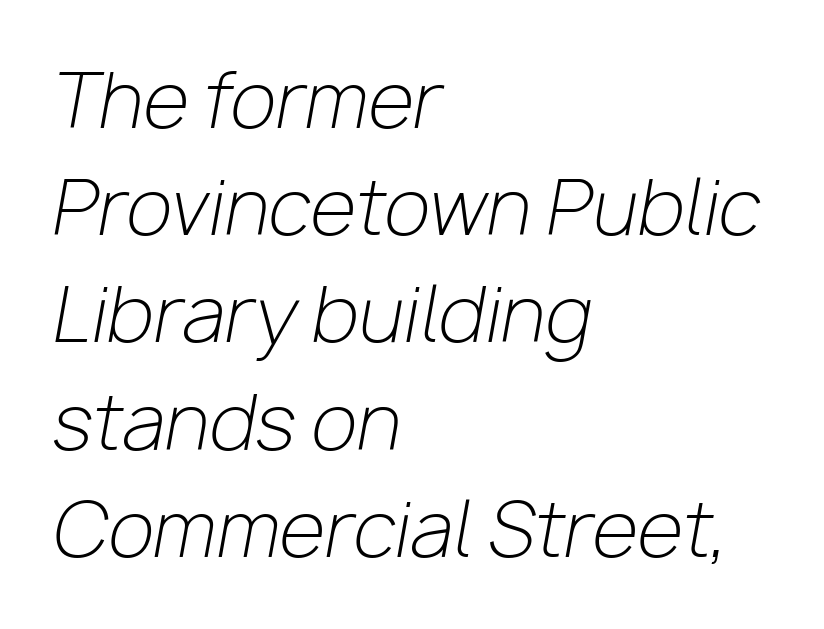
Q: Is the text bold? A: No.
Q: Is the text italic (slanted)? A: Yes, it leans right by about 10 degrees.
Q: Is the text underlined? A: No.
Q: How is the paragraph aligned? A: Left-aligned.
Q: Is the spacing between letters normal or unusually wide? A: Normal.
Q: Is the spacing between lines tight, normal or loose? A: Normal.
Q: Width (condensed, normal, or wide)? A: Normal.
Q: Stroke contrast? A: Low.
Q: x-height? A: Medium.
Q: Monospaced? A: No.
